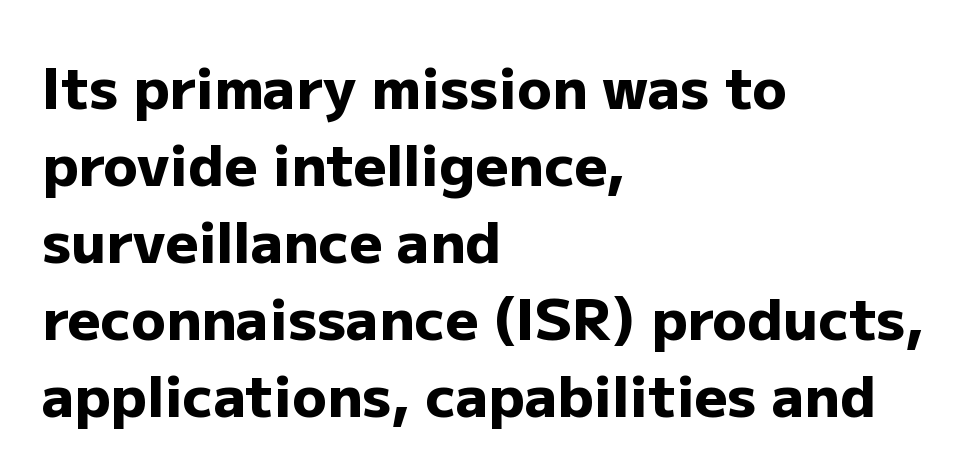
{"serif": "no", "italic": "no", "bold": "yes", "weight": "heavy", "width": "normal", "stroke_contrast": "low", "x_height": "medium", "monospaced": "no", "underline": "no", "align": "left", "line_spacing": "normal", "line_spacing_ratio": 1.35, "letter_spacing": "normal", "letter_spacing_em": 0.0, "glyph_px": 57}
